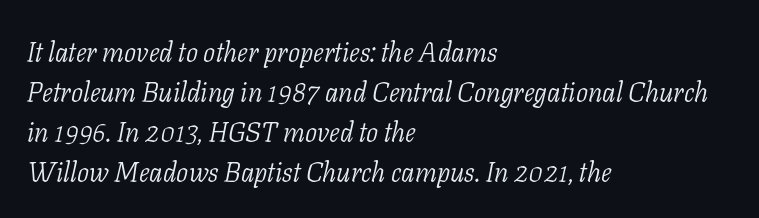
{"italic": "yes", "lean": "right", "slant_degrees": 11, "bold": "no", "underline": "no", "align": "left", "line_spacing": "normal", "line_spacing_ratio": 1.48, "letter_spacing": "normal", "letter_spacing_em": 0.0, "glyph_px": 27}
